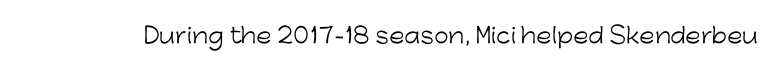
The image shows 21 px text type, upright; set normal letter spacing, not underlined.
